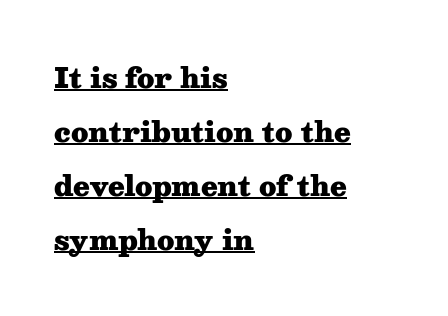
Q: Is the text bold? A: Yes.
Q: Is the text italic (slanted)? A: No, it is upright.
Q: Is the text underlined? A: Yes.
Q: How is the paragraph aligned? A: Left-aligned.
Q: Is the spacing between letters normal or unusually wide? A: Normal.
Q: Is the spacing between lines tight, normal or loose? A: Loose.
